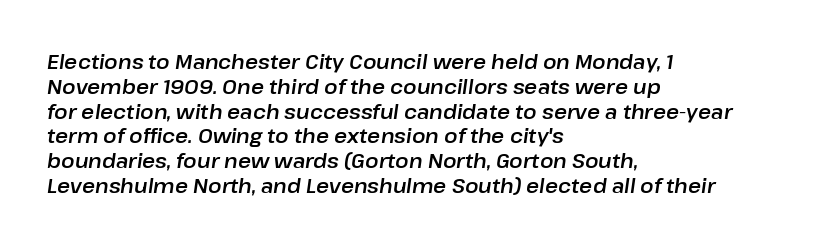
The image shows 20 px text type, italic (leaning right); set left-aligned, line spacing 1.24x, normal letter spacing, not underlined.
